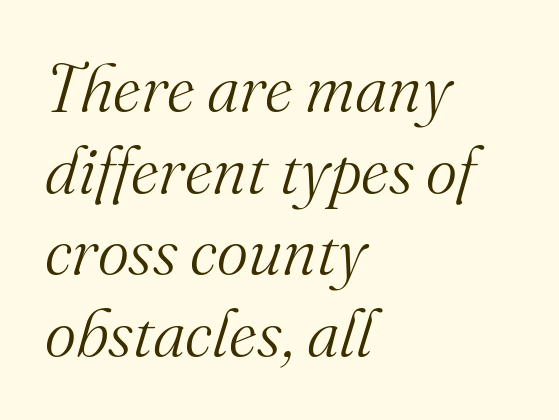
Think of a printed novel: that variable character pitch is what you see here. Looking at the ascenders, they clearly lean. The type is set solid horizontally, with unmodified tracking. Classification — serif.
